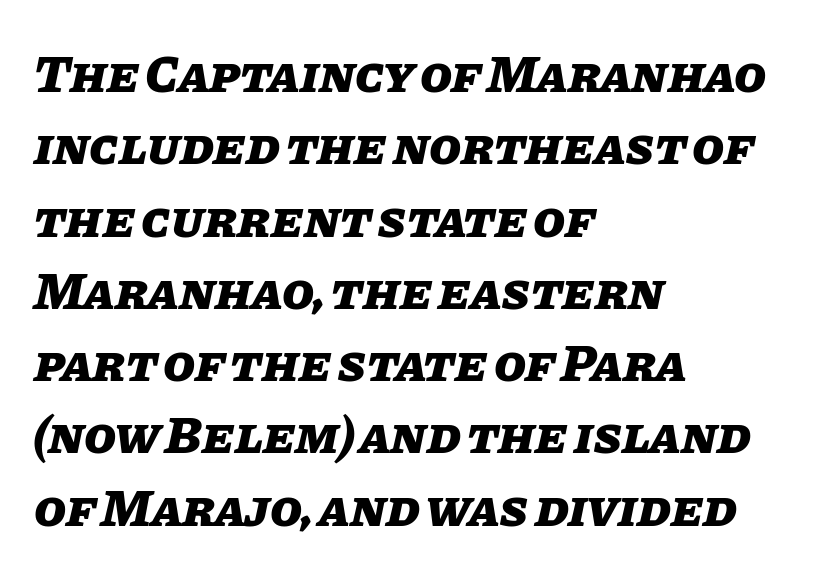
{"italic": "yes", "lean": "right", "slant_degrees": 11, "bold": "yes", "weight": "heavy", "width": "normal", "stroke_contrast": "low", "x_height": "large", "monospaced": "no", "underline": "no", "align": "left", "line_spacing": "normal", "line_spacing_ratio": 1.39, "letter_spacing": "normal", "letter_spacing_em": 0.0, "glyph_px": 52}
